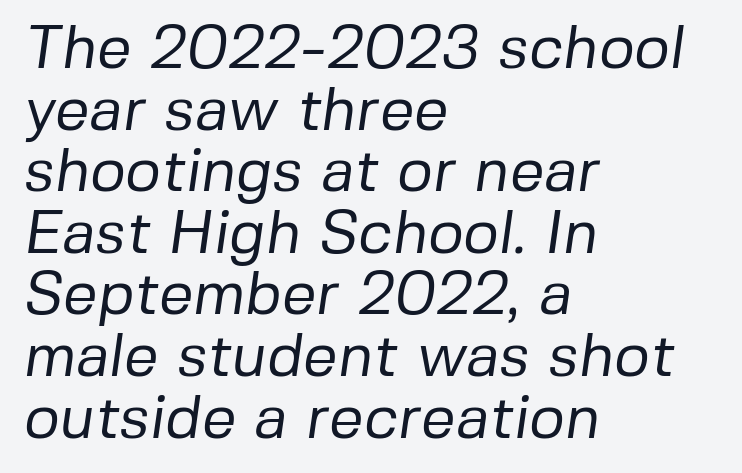
{"serif": "no", "bold": "no", "weight": "regular", "width": "normal", "stroke_contrast": "low", "x_height": "medium", "monospaced": "no", "underline": "no", "align": "left", "line_spacing": "tight", "line_spacing_ratio": 1.01, "letter_spacing": "normal", "letter_spacing_em": 0.0, "glyph_px": 61}
